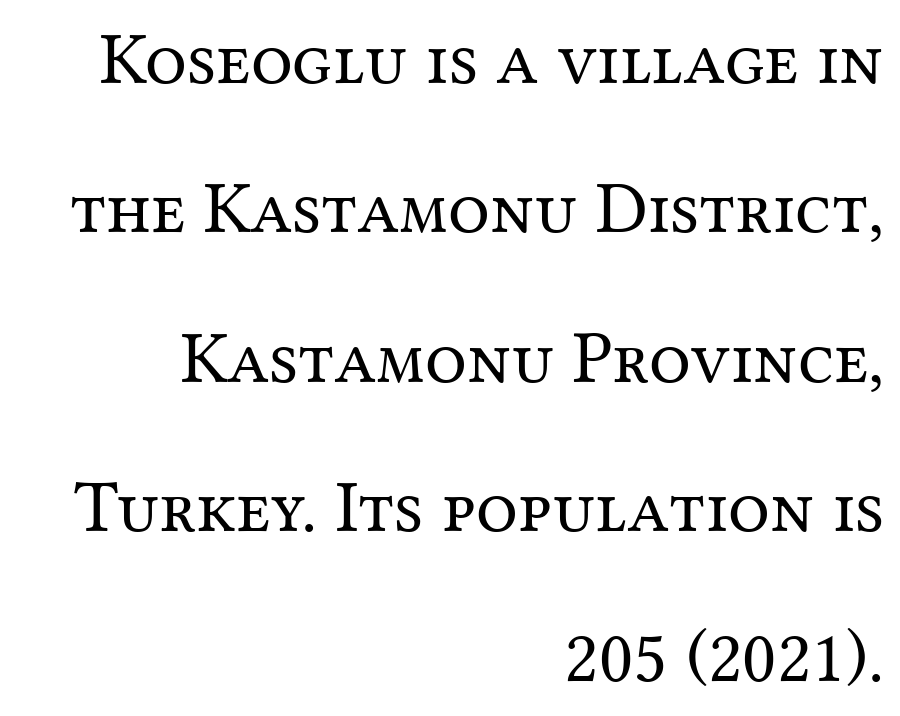
{"serif": "yes", "italic": "no", "bold": "no", "weight": "regular", "width": "normal", "stroke_contrast": "medium", "x_height": "medium", "monospaced": "no", "underline": "no", "align": "right", "line_spacing": "loose", "line_spacing_ratio": 2.02, "letter_spacing": "normal", "letter_spacing_em": 0.0, "glyph_px": 74}
